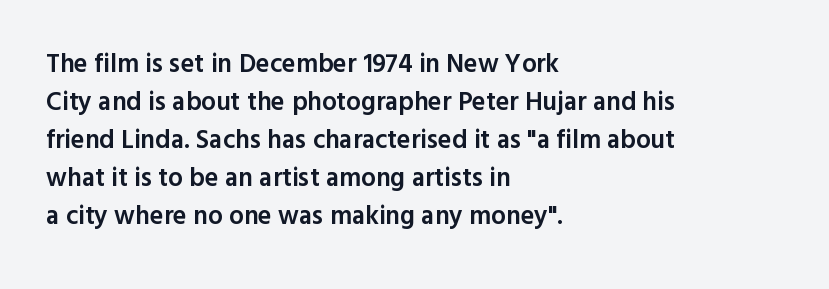
Q: Is the text bold? A: Semi-bold.
Q: Is the text italic (slanted)? A: No, it is upright.
Q: Is the text underlined? A: No.
Q: How is the paragraph aligned? A: Left-aligned.
Q: Is the spacing between letters normal or unusually wide? A: Normal.
Q: Is the spacing between lines tight, normal or loose? A: Normal.
